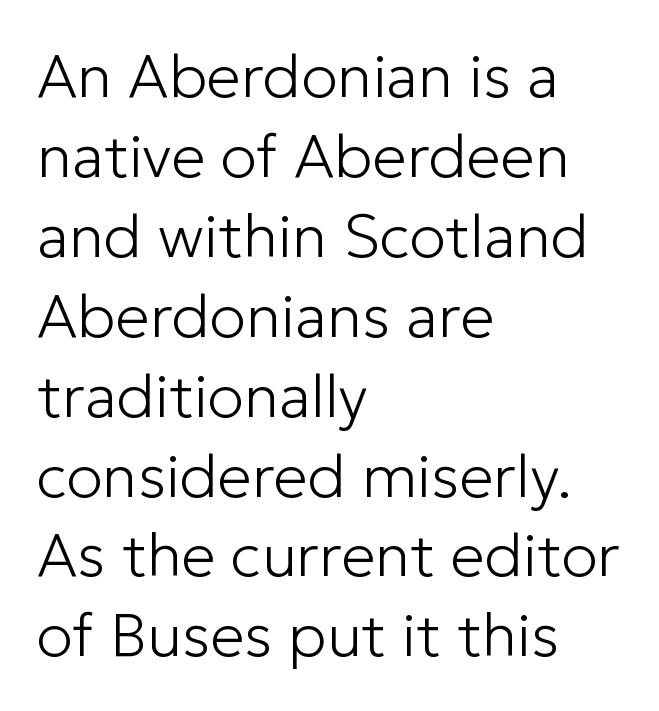
Examine the stroke ends and you'll find no serifs. Glyph-to-glyph distance matches everyday printed text. Which margin do the lines hug? The left one — the right edge is uneven. The face looks like a standard text weight, possibly lighter.
